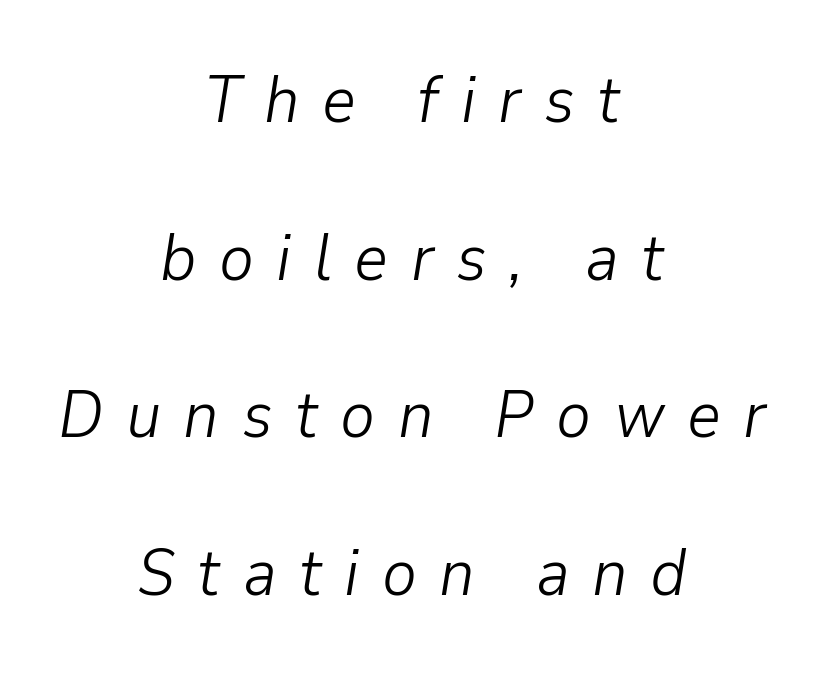
The image shows 66 px light type, italic (leaning right); set centered, loose line spacing (2.39x), unusually wide letter spacing (+0.34 em), not underlined; low stroke contrast and a medium x-height.
